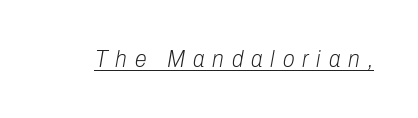
Q: Is the text bold? A: No.
Q: Is the text italic (slanted)? A: Yes, it leans right by about 10 degrees.
Q: Is the text underlined? A: Yes.
Q: Is the spacing between letters normal or unusually wide? A: Unusually wide.
